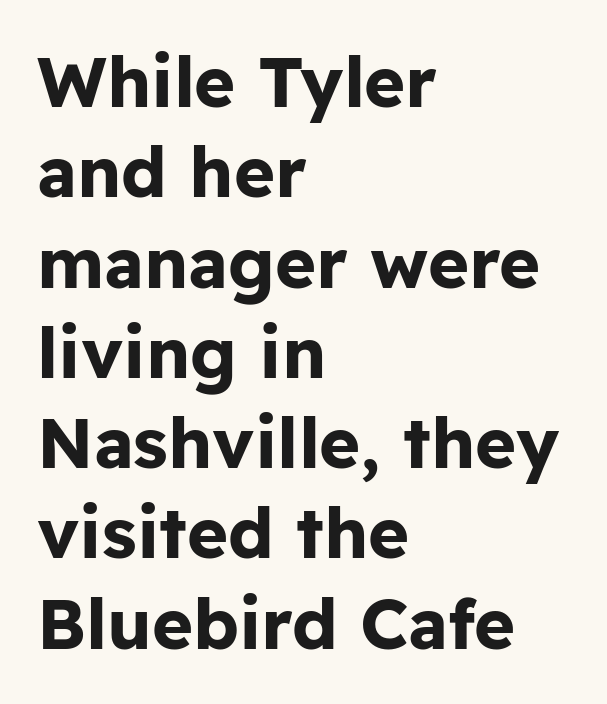
The image shows 70 px bold sans-serif type, upright; set left-aligned, normal line spacing (1.29x), normal letter spacing, not underlined; low stroke contrast and a medium x-height.
